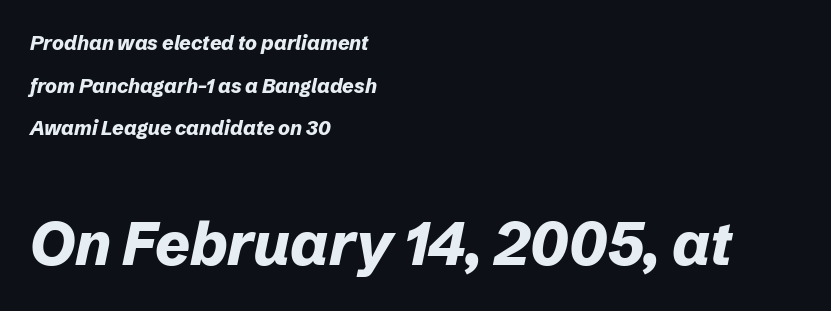
Successive baselines arrive slowly, with a big drop between each. Letter spacing: default. The face used here has a pronounced slope to its letters. Which chunk is bigger? The second one — the bottom block dwarfs the top. Think of a printed novel: that variable character pitch is what you see here. Is the block centered? No — it sits flush against the left margin.
